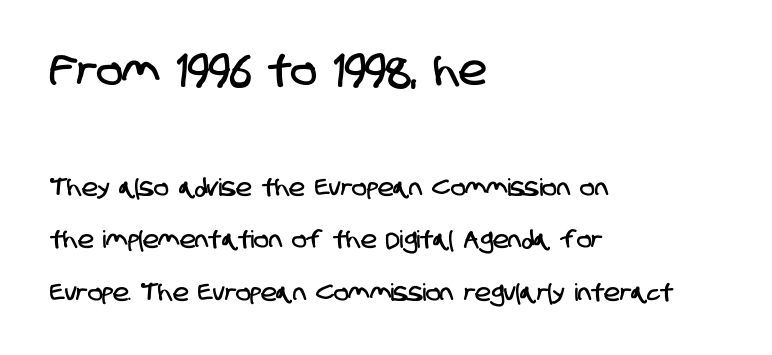
The string is rendered with underlining switched off. Where is the straight margin? On the left. No feet cap the strokes, marking this as sans-serif type. Do the characters align in a grid? No, the font is proportional. Does the leading feel generous? Absolutely, it's lavish.
